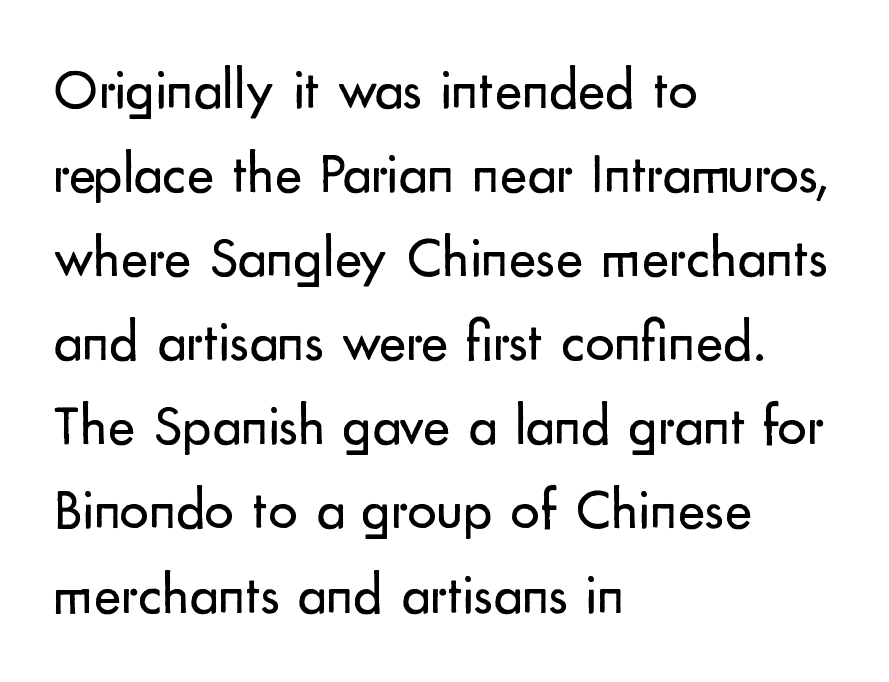
{"serif": "no", "italic": "no", "bold": "no", "weight": "regular", "width": "normal", "stroke_contrast": "low", "x_height": "small", "monospaced": "no", "underline": "no", "align": "left", "line_spacing": "normal", "line_spacing_ratio": 1.45, "letter_spacing": "normal", "letter_spacing_em": 0.0, "glyph_px": 58}
